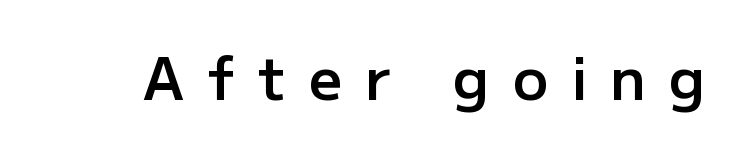
The image shows 58 px semibold sans-serif type, upright; set unusually wide letter spacing (+0.4 em), not underlined; low stroke contrast and a medium x-height.
